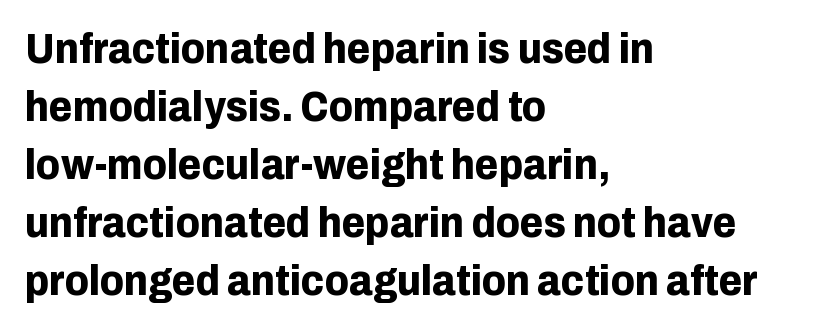
The face used here is proportionally spaced, like ordinary book or web type. Each line starts at the same left margin while the right side varies. Decoration check: the copy has no underline. Does the weight exceed regular? Yes, all the way to bold.
